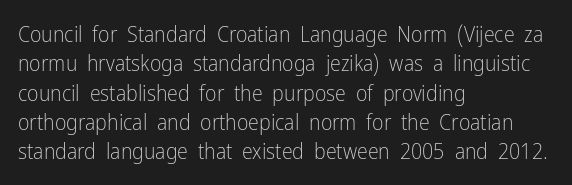
Caption: face not bold, strokes unweighted. Whoever set this chose a conventional vertical rhythm. This sample uses plain, unmodified letter spacing. The lettering stays uniformly vertical, giving the passage a roman look. Rule under the text: the space is simply empty.
